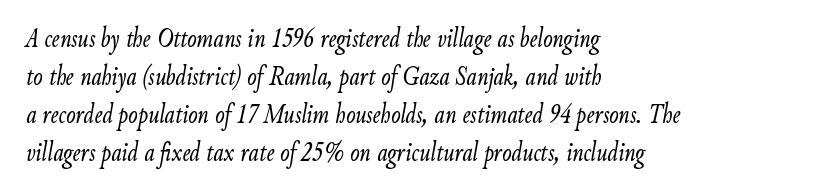
{"italic": "yes", "lean": "right", "slant_degrees": 9, "bold": "no", "weight": "light", "width": "condensed", "stroke_contrast": "low", "x_height": "small", "monospaced": "no", "underline": "no", "align": "left", "line_spacing": "normal", "line_spacing_ratio": 1.36, "letter_spacing": "normal", "letter_spacing_em": 0.0, "glyph_px": 28}
